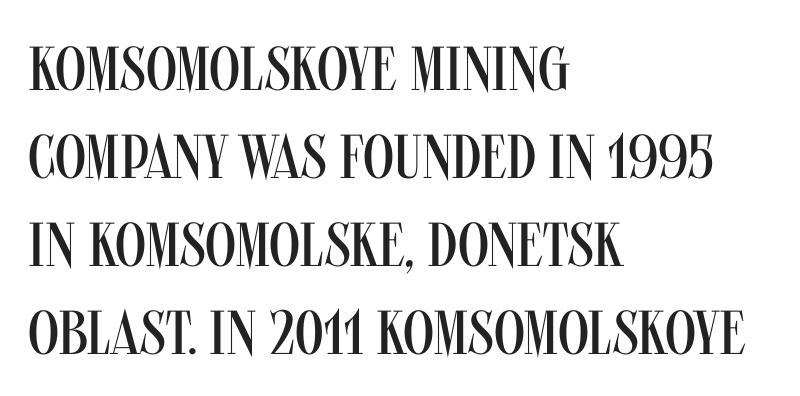
Serif or sans? Sans — the stroke terminals are bare. Descender tails drop into unmarked territory. The face used here is proportionally spaced, like ordinary book or web type. Here the glyphs are tracked normally, forming tight word shapes.
